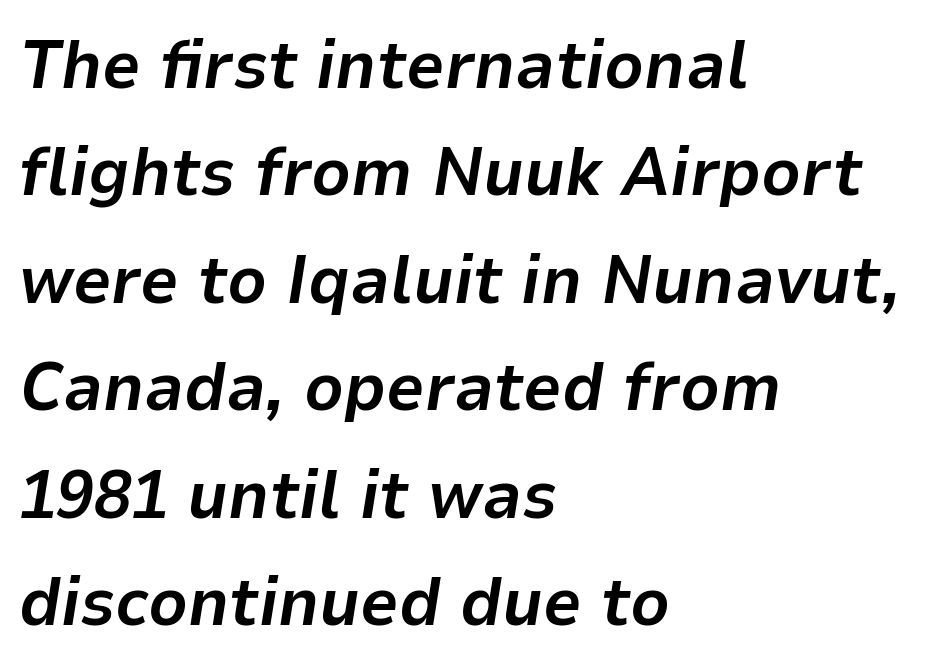
{"italic": "yes", "lean": "right", "slant_degrees": 9, "bold": "yes", "weight": "bold", "width": "normal", "stroke_contrast": "low", "x_height": "medium", "monospaced": "no", "underline": "no", "align": "left", "line_spacing": "normal", "line_spacing_ratio": 1.58, "letter_spacing": "normal", "letter_spacing_em": 0.0, "glyph_px": 68}
